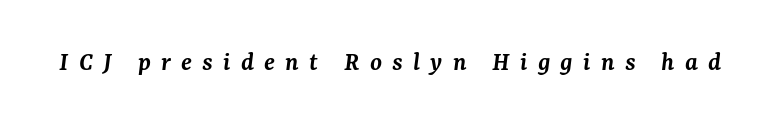
{"italic": "yes", "lean": "right", "slant_degrees": 7, "bold": "semi", "underline": "no", "letter_spacing": "wide", "letter_spacing_em": 0.38, "glyph_px": 27}
